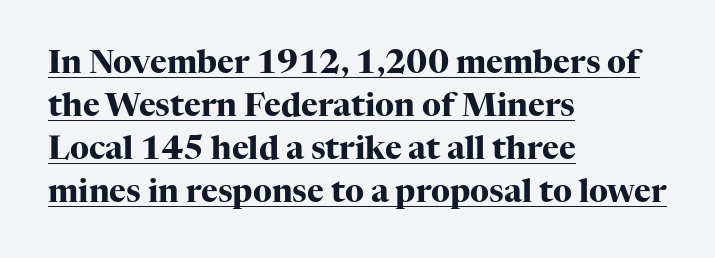
The image shows 32 px heavy serif type, upright; set left-aligned, normal line spacing (1.34x), normal letter spacing, underlined; high stroke contrast and a medium x-height.
